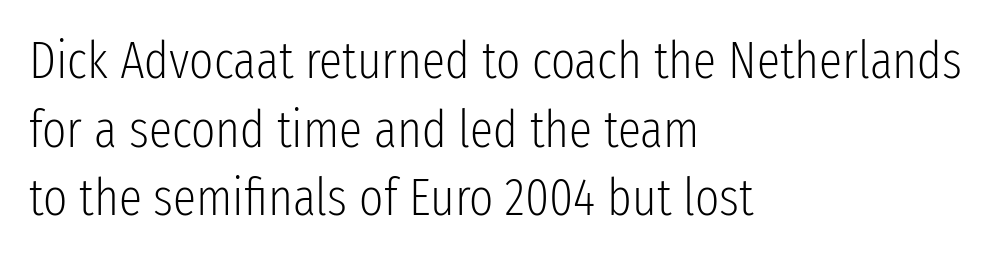
Q: Is the text bold? A: No.
Q: Is the text italic (slanted)? A: No, it is upright.
Q: Is the typeface a serif or a sans-serif typeface? A: Sans-serif.
Q: Is the text underlined? A: No.
Q: How is the paragraph aligned? A: Left-aligned.
Q: Is the spacing between letters normal or unusually wide? A: Normal.
Q: Is the spacing between lines tight, normal or loose? A: Normal.
Q: Width (condensed, normal, or wide)? A: Condensed.
Q: Stroke contrast? A: Low.
Q: x-height? A: Medium.
Q: Monospaced? A: No.
